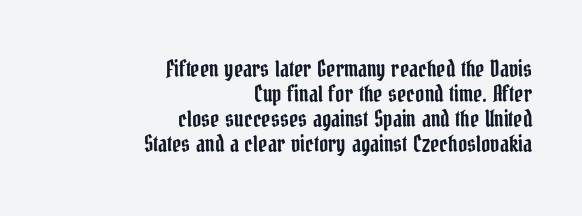
{"italic": "no", "underline": "no", "align": "right", "line_spacing": "tight", "line_spacing_ratio": 1.14, "letter_spacing": "normal", "letter_spacing_em": 0.0, "glyph_px": 22}
